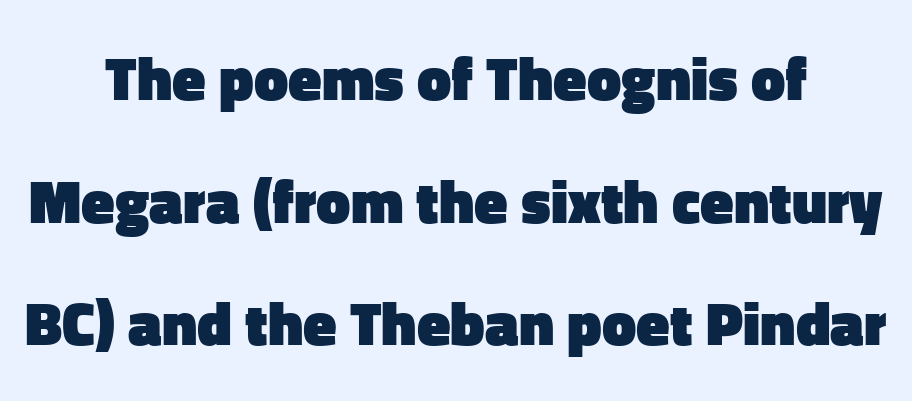
The lettering holds an erect, upright posture throughout. Stroke terminals: plain, sans-serif. This sample uses plain, unmodified letter spacing. The letters advance in unequal steps, a hallmark of proportional type. Honestly, the rows look like they've been pulled way apart. One-word summary of the alignment: center.
